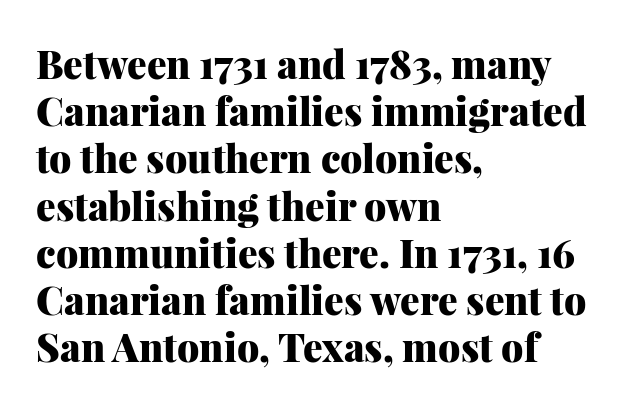
{"serif": "yes", "italic": "no", "bold": "yes", "weight": "heavy", "width": "normal", "stroke_contrast": "medium", "x_height": "medium", "monospaced": "no", "underline": "no", "align": "left", "line_spacing_ratio": 1.21, "letter_spacing": "normal", "letter_spacing_em": 0.0, "glyph_px": 39}
